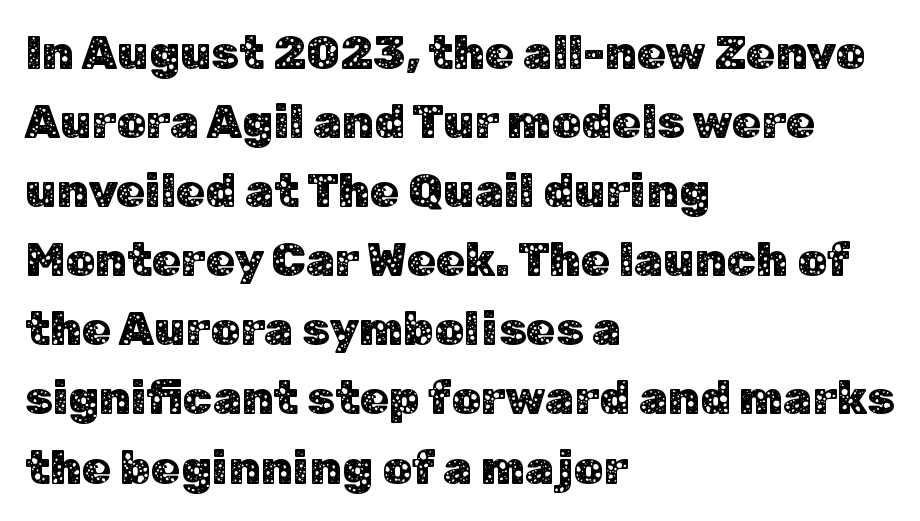
Reading down the block, your eye returns to a fixed left position each line. Descenders hang freely into open space. Compared with typical paragraphs, the rows here are spaced about the same. Do the characters align in a grid? No, the font is proportional.
